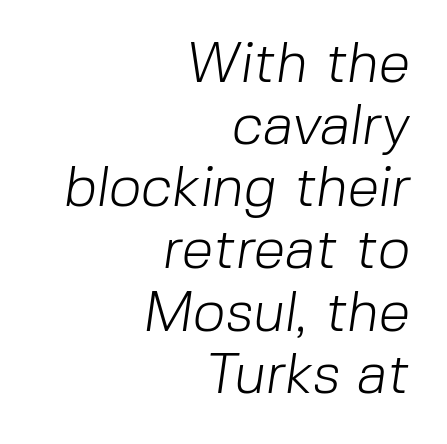
The image shows 57 px light sans-serif type; set right-aligned, tight line spacing (1.09x), normal letter spacing, not underlined; low stroke contrast and a medium x-height.
